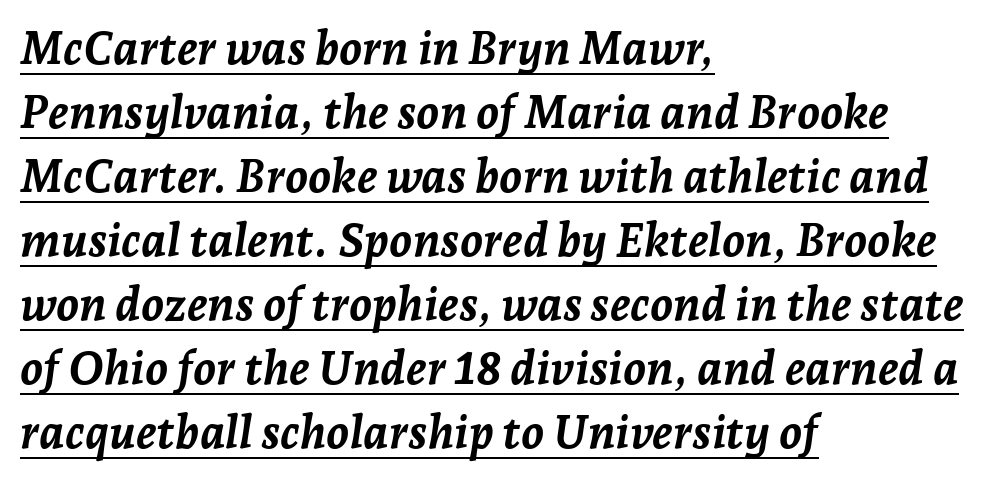
Which margin do the lines hug? The left one — the right edge is uneven. The face used here has the dense, thick strokes of a bold. Honestly, the row spacing looks completely unremarkable. Nothing unusual about the tracking: characters are spaced as the font intends. The letters advance in unequal steps, a hallmark of proportional type.
